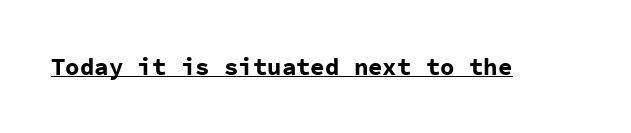
Students, observe the line beneath the letters — that is underlining. Upright lettering throughout. Summary of weight: heavy, a full bold. Here the glyphs are tracked normally, forming tight word shapes.
